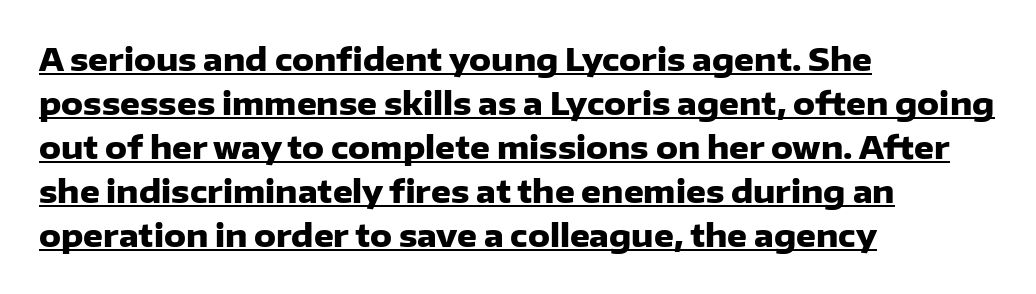
{"serif": "no", "italic": "no", "bold": "yes", "weight": "heavy", "width": "normal", "stroke_contrast": "low", "x_height": "medium", "monospaced": "no", "underline": "yes", "align": "left", "line_spacing": "normal", "line_spacing_ratio": 1.42, "letter_spacing": "normal", "letter_spacing_em": 0.0, "glyph_px": 31}
